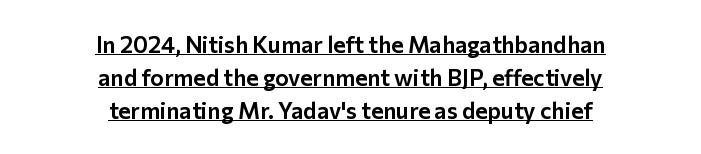
Interline gaps are of average width in this sample. Nobody touched the tracking dial on this one. One-word summary of the alignment: center. This sample uses an upright cut, with every glyph sitting square on the baseline.
